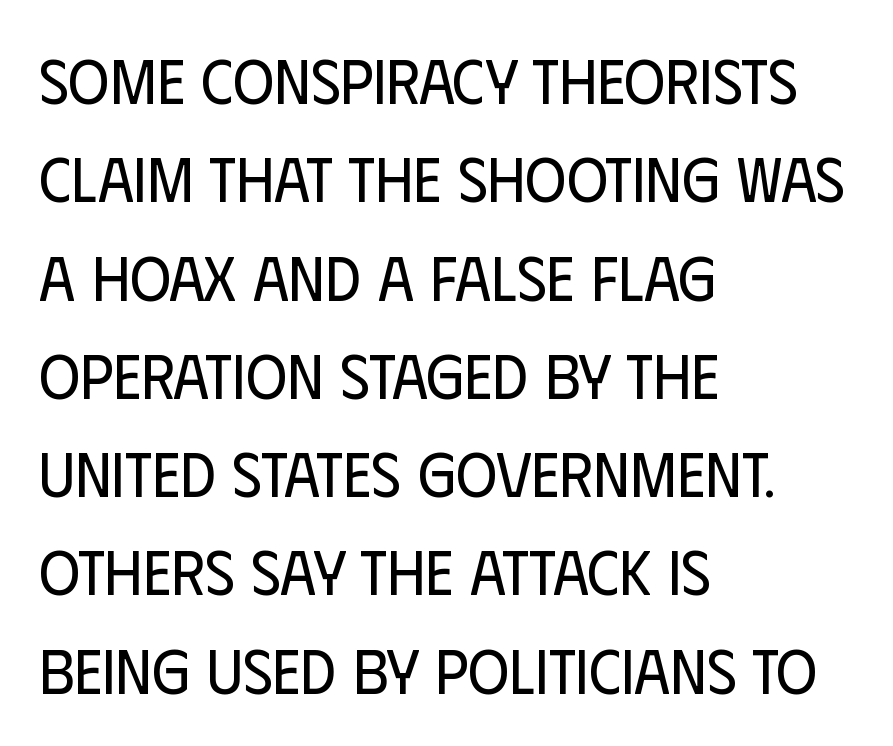
{"serif": "no", "italic": "no", "bold": "no", "weight": "regular", "width": "condensed", "stroke_contrast": "low", "x_height": "large", "monospaced": "no", "underline": "no", "align": "left", "line_spacing": "normal", "line_spacing_ratio": 1.56, "letter_spacing": "normal", "letter_spacing_em": 0.0, "glyph_px": 63}
